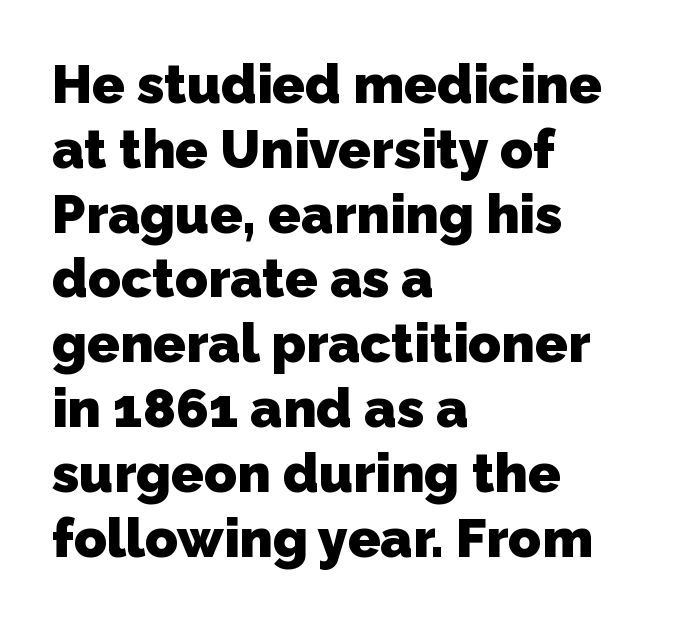
Q: Is the text bold? A: Yes.
Q: Is the typeface a serif or a sans-serif typeface? A: Sans-serif.
Q: Is the text underlined? A: No.
Q: How is the paragraph aligned? A: Left-aligned.
Q: Is the spacing between letters normal or unusually wide? A: Normal.
Q: Width (condensed, normal, or wide)? A: Normal.
Q: Stroke contrast? A: Low.
Q: x-height? A: Medium.
Q: Monospaced? A: No.
